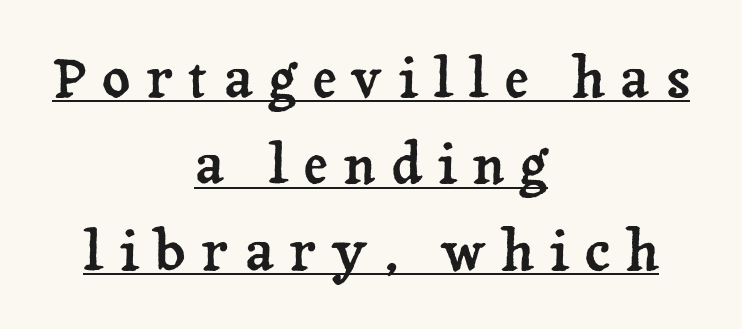
Underlining? Definitely there. The line texture is sparse and dotted thanks to wide tracking. The letters advance in unequal steps, a hallmark of proportional type. Classification — serif.
